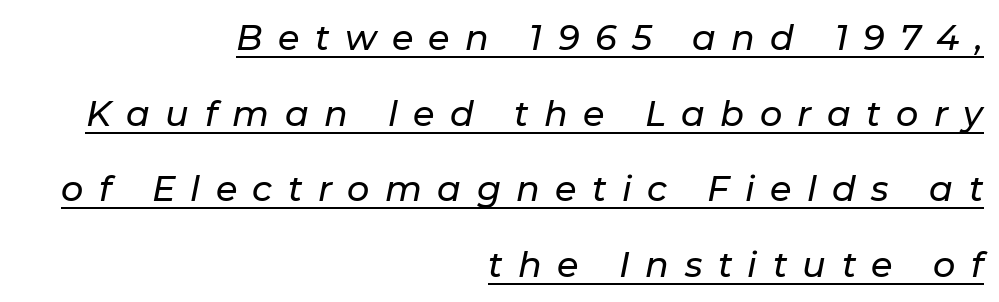
Q: Is the text italic (slanted)? A: Yes, it leans right by about 11 degrees.
Q: Is the text underlined? A: Yes.
Q: How is the paragraph aligned? A: Right-aligned.
Q: Is the spacing between letters normal or unusually wide? A: Unusually wide.
Q: Is the spacing between lines tight, normal or loose? A: Loose.
Q: Width (condensed, normal, or wide)? A: Normal.
Q: Stroke contrast? A: Low.
Q: x-height? A: Medium.
Q: Monospaced? A: No.
